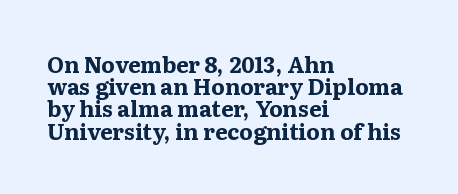
Only glyphs here, with clear space below each row. This rendering leaves character spacing at its baseline value. The lettering stays uniformly vertical, giving the passage a roman look. Honestly, the rows look squashed on top of each other. The sample has been set heavy, in full bold.
